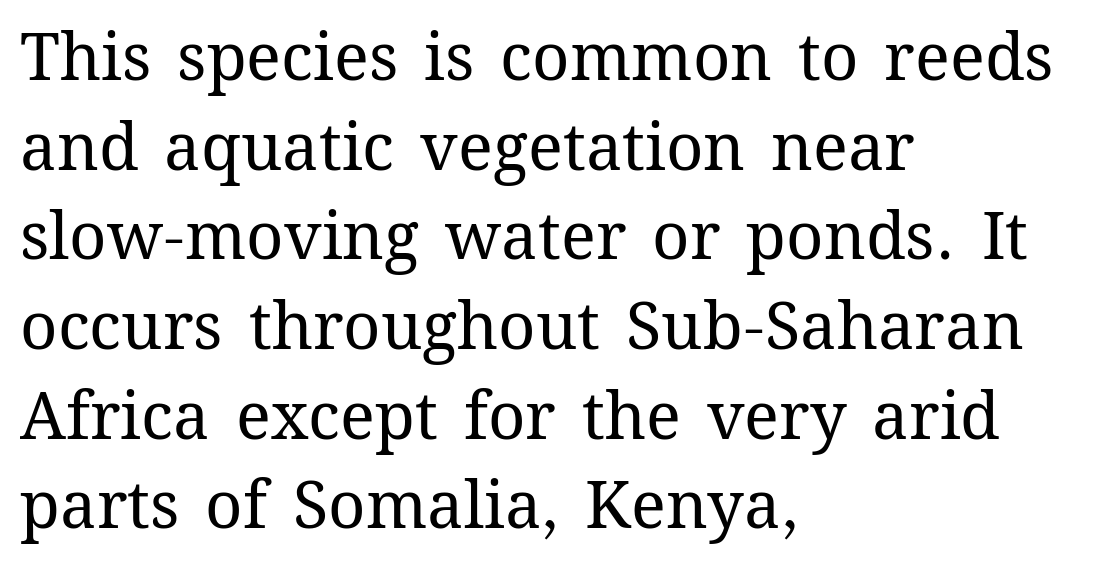
Q: Is the text bold? A: No.
Q: Is the text italic (slanted)? A: No, it is upright.
Q: Is the text underlined? A: No.
Q: How is the paragraph aligned? A: Left-aligned.
Q: Is the spacing between letters normal or unusually wide? A: Normal.
Q: Is the spacing between lines tight, normal or loose? A: Normal.
Q: Width (condensed, normal, or wide)? A: Normal.
Q: Stroke contrast? A: Medium.
Q: x-height? A: Medium.
Q: Monospaced? A: No.
